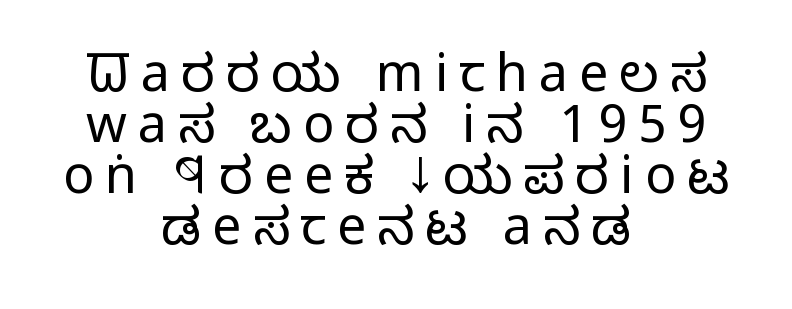
The image shows 52 px regular-weight, condensed sans-serif type, upright; set centered, tight line spacing (0.98x), unusually wide letter spacing (+0.21 em), not underlined; low stroke contrast and a large x-height.
